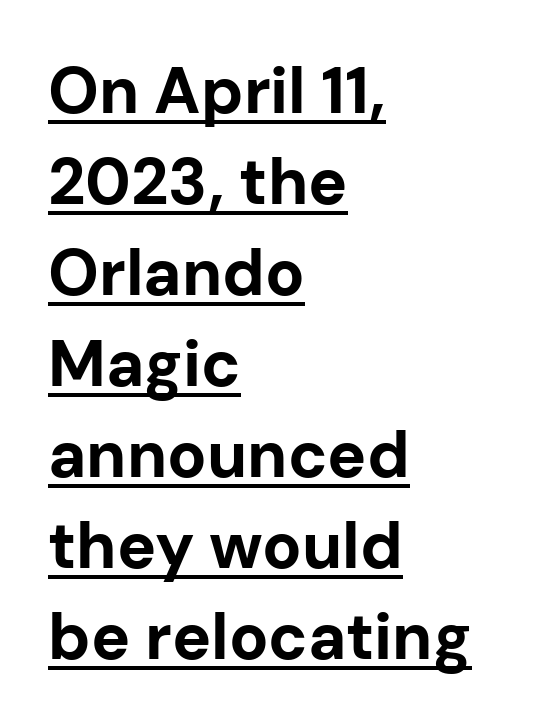
{"serif": "no", "italic": "no", "bold": "yes", "weight": "bold", "width": "normal", "stroke_contrast": "low", "x_height": "medium", "monospaced": "no", "underline": "yes", "align": "left", "line_spacing": "normal", "line_spacing_ratio": 1.4, "letter_spacing": "normal", "letter_spacing_em": 0.0, "glyph_px": 65}
